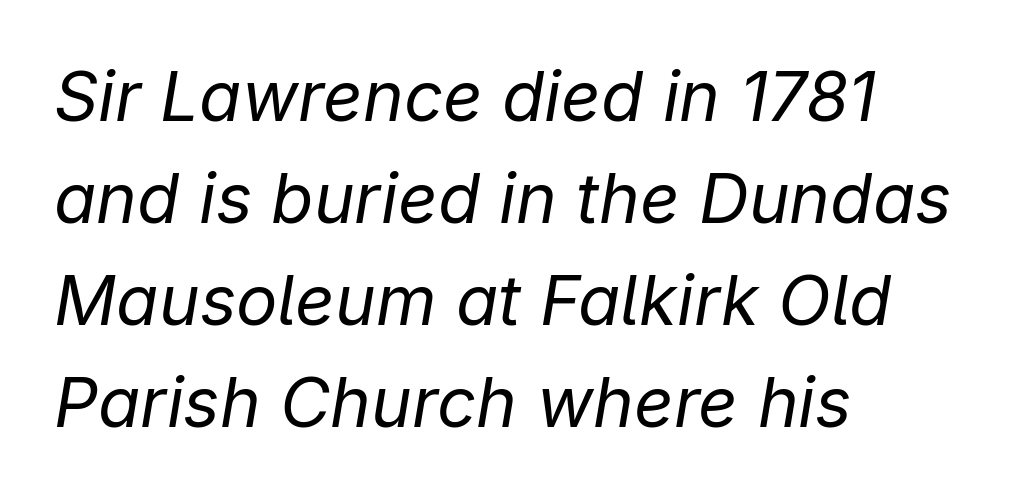
{"italic": "yes", "lean": "right", "slant_degrees": 9, "bold": "no", "weight": "regular", "width": "normal", "stroke_contrast": "low", "x_height": "medium", "monospaced": "no", "underline": "no", "align": "left", "line_spacing": "normal", "line_spacing_ratio": 1.48, "letter_spacing": "normal", "letter_spacing_em": 0.0, "glyph_px": 69}
